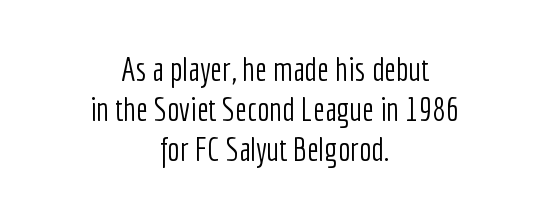
Q: Is the text bold? A: No.
Q: Is the text italic (slanted)? A: No, it is upright.
Q: Is the typeface a serif or a sans-serif typeface? A: Sans-serif.
Q: Is the text underlined? A: No.
Q: How is the paragraph aligned? A: Centered.
Q: Is the spacing between letters normal or unusually wide? A: Normal.
Q: Width (condensed, normal, or wide)? A: Condensed.
Q: Stroke contrast? A: Low.
Q: x-height? A: Medium.
Q: Monospaced? A: No.
